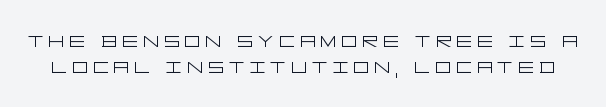
Q: Is the text bold? A: No.
Q: Is the text italic (slanted)? A: No, it is upright.
Q: Is the text underlined? A: No.
Q: Is the spacing between lines tight, normal or loose? A: Tight.
